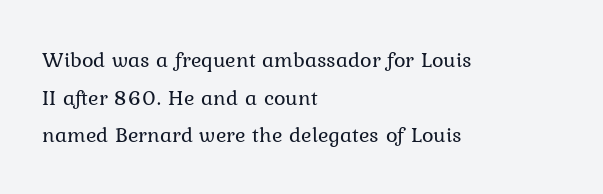
Q: Is the text bold? A: No.
Q: Is the text italic (slanted)? A: No, it is upright.
Q: Is the text underlined? A: No.
Q: How is the paragraph aligned? A: Left-aligned.
Q: Is the spacing between letters normal or unusually wide? A: Normal.
